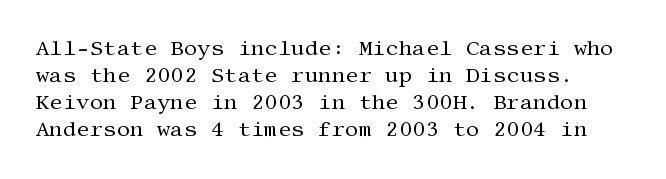
Q: Is the text bold? A: No.
Q: Is the text italic (slanted)? A: No, it is upright.
Q: Is the text underlined? A: No.
Q: Is the spacing between letters normal or unusually wide? A: Normal.
Q: Is the spacing between lines tight, normal or loose? A: Normal.
